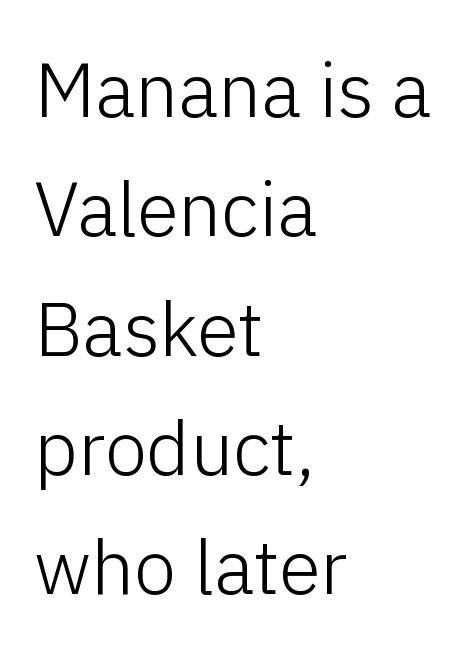
Compared with typical body copy, the letter spacing here is the same. This is sans-serif lettering, the kind often seen on screens and signage. Evenly set lines give the paragraph a standard silhouette. Weight: regular or lighter.
